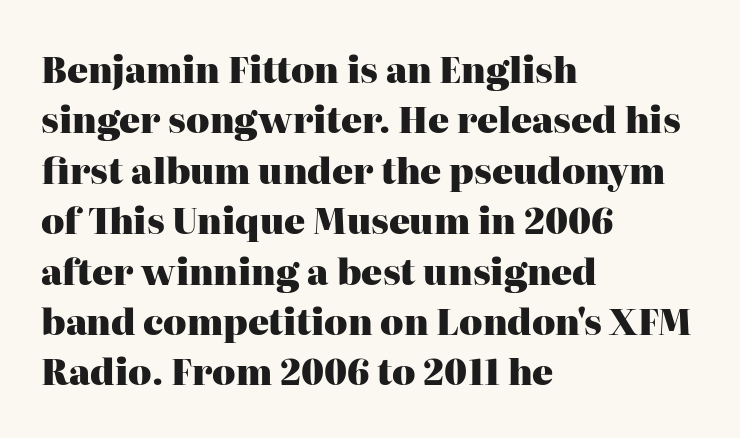
The image shows 35 px heavy serif type, upright; set left-aligned, normal line spacing (1.44x), normal letter spacing, not underlined; high stroke contrast and a medium x-height.
